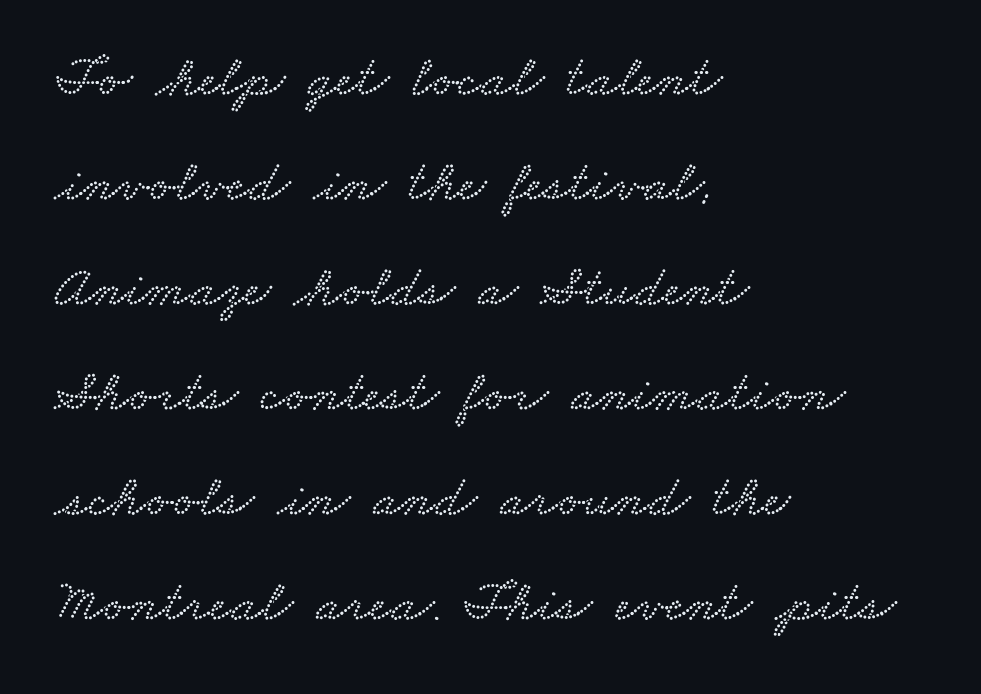
The baseline area is clear. The letters advance in unequal steps, a hallmark of proportional type. Nothing unusual about the tracking: characters are spaced as the font intends. This rendering uses left alignment, leaving the right contour irregular.
